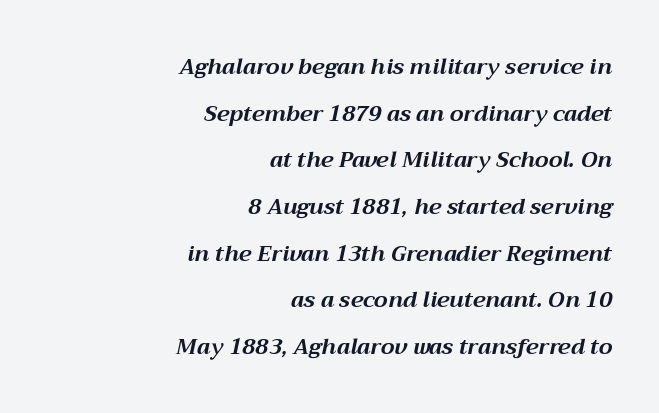
Glyph-to-glyph distance matches everyday printed text. The axis of the letterforms is tilted away from vertical. Summary of weight: heavy, a full bold. Vertical spacing — loose.
